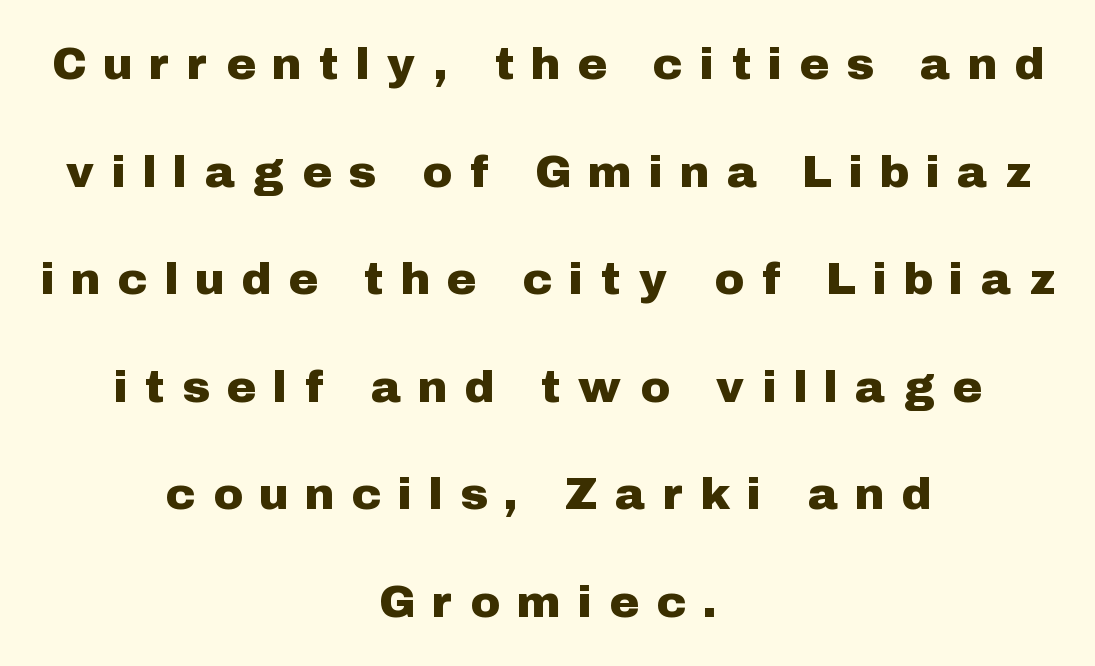
{"serif": "no", "italic": "no", "width": "normal", "stroke_contrast": "low", "x_height": "medium", "monospaced": "no", "underline": "no", "align": "center", "line_spacing": "loose", "line_spacing_ratio": 2.39, "letter_spacing": "wide", "letter_spacing_em": 0.44, "glyph_px": 45}
